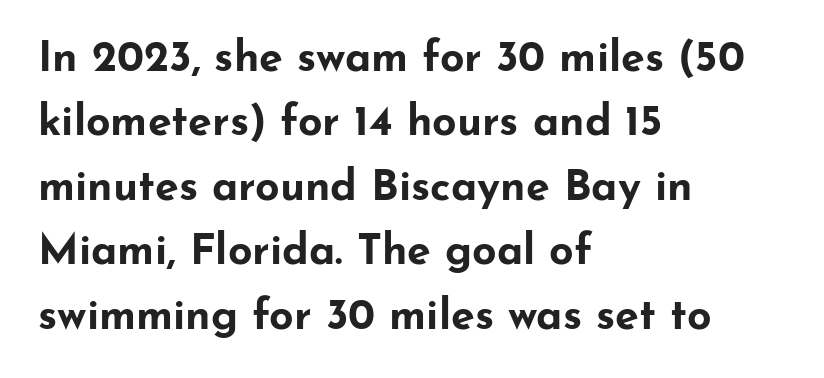
The image shows 43 px bold, wide sans-serif type, upright; set left-aligned, normal line spacing (1.5x), normal letter spacing, not underlined; low stroke contrast and a small x-height.
